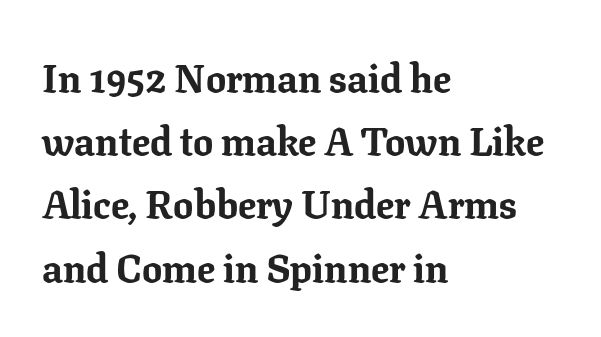
Q: Is the text bold? A: Yes.
Q: Is the text italic (slanted)? A: No, it is upright.
Q: Is the typeface a serif or a sans-serif typeface? A: Serif.
Q: Is the text underlined? A: No.
Q: How is the paragraph aligned? A: Left-aligned.
Q: Is the spacing between letters normal or unusually wide? A: Normal.
Q: Is the spacing between lines tight, normal or loose? A: Normal.
Q: Width (condensed, normal, or wide)? A: Normal.
Q: Stroke contrast? A: Low.
Q: x-height? A: Medium.
Q: Monospaced? A: No.
